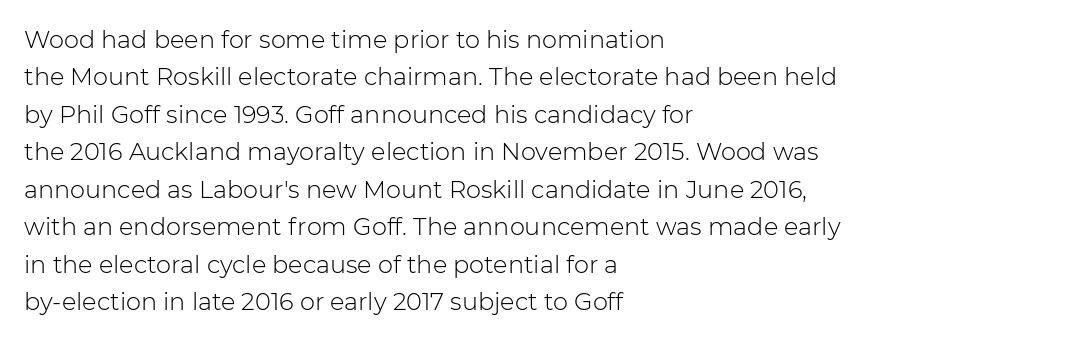
The image shows 24 px text type, upright; set left-aligned, normal line spacing (1.56x), normal letter spacing, not underlined.
